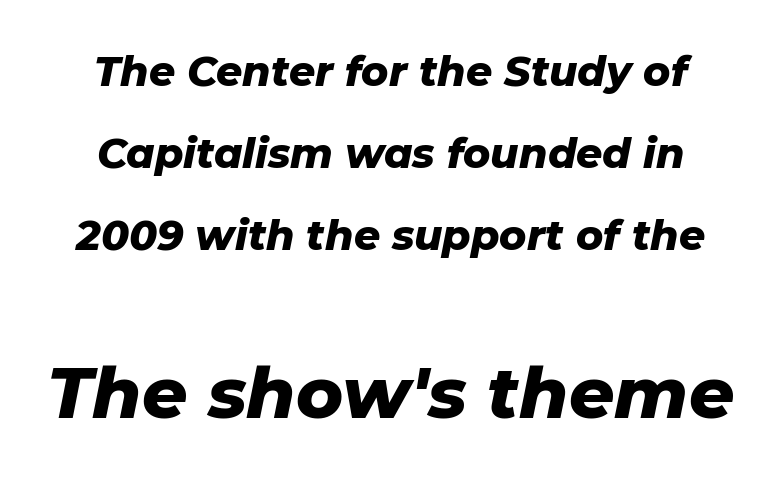
The image shows 71 px heavy type, italic (leaning right); set loose line spacing (2.0x), normal letter spacing, not underlined; the second (bottom) block is 1.73x larger; low stroke contrast and a medium x-height.
